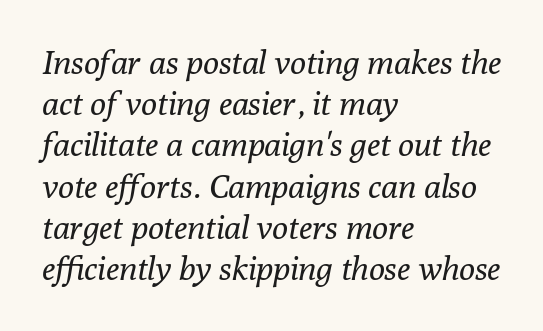
The image shows 33 px regular-weight serif type, italic (leaning right); set left-aligned, normal line spacing (1.25x), normal letter spacing, not underlined; low stroke contrast and a medium x-height.
